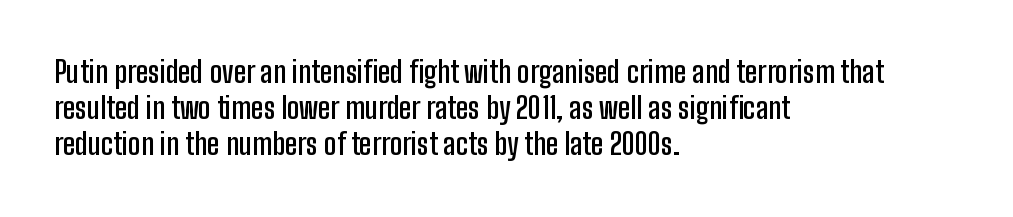
Q: Is the text bold? A: Semi-bold.
Q: Is the text italic (slanted)? A: No, it is upright.
Q: Is the typeface a serif or a sans-serif typeface? A: Sans-serif.
Q: Is the text underlined? A: No.
Q: How is the paragraph aligned? A: Left-aligned.
Q: Is the spacing between letters normal or unusually wide? A: Normal.
Q: Is the spacing between lines tight, normal or loose? A: Normal.
Q: Width (condensed, normal, or wide)? A: Condensed.
Q: Stroke contrast? A: Low.
Q: x-height? A: Medium.
Q: Monospaced? A: No.
